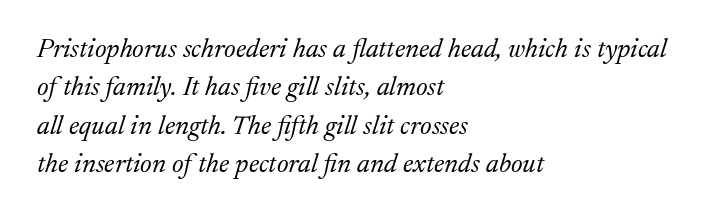
Q: Is the text bold? A: No.
Q: Is the text italic (slanted)? A: Yes, it leans right by about 17 degrees.
Q: Is the text underlined? A: No.
Q: How is the paragraph aligned? A: Left-aligned.
Q: Is the spacing between letters normal or unusually wide? A: Normal.
Q: Is the spacing between lines tight, normal or loose? A: Normal.
